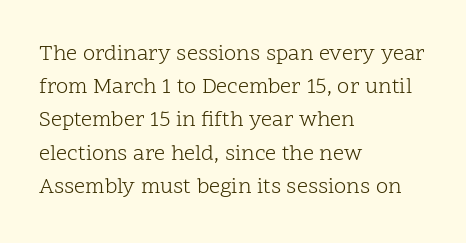
Tall strokes in this sample are plumb rather than angled. Weight: regular or lighter. Tracking value appears to be zero — textbook default spacing. The passage shown stacks its lines at a standard gap. The lines in this sample share a left origin and differ only in where they stop. Anything drawn beneath the words? Only blank space.
